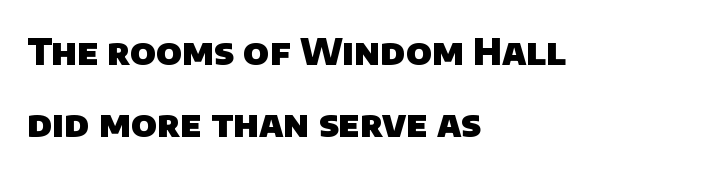
The image shows 36 px heavy sans-serif type; set left-aligned, loose line spacing (1.99x), normal letter spacing, not underlined; low stroke contrast and a large x-height.
